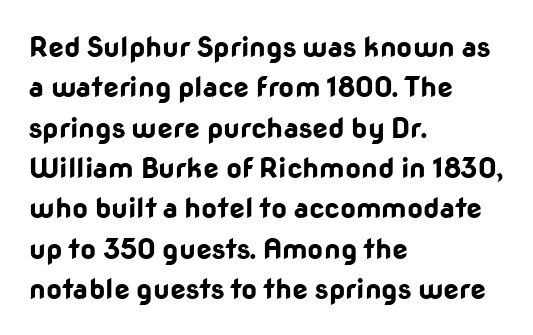
{"serif": "no", "italic": "no", "bold": "yes", "weight": "bold", "width": "normal", "stroke_contrast": "low", "x_height": "medium", "monospaced": "no", "underline": "no", "align": "left", "line_spacing": "normal", "line_spacing_ratio": 1.44, "letter_spacing": "normal", "letter_spacing_em": 0.0, "glyph_px": 28}
